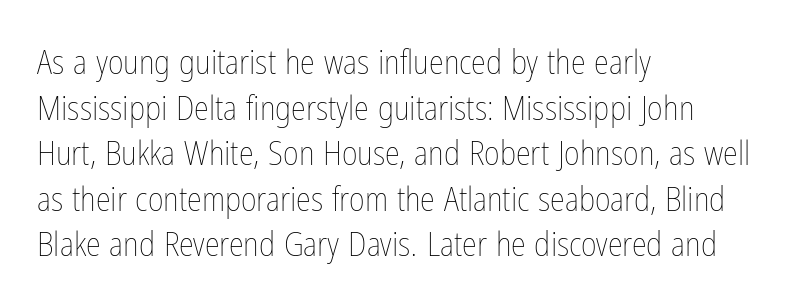
The horizontal fit of the characters is conventional and even. The lettering stays uniformly vertical, giving the passage a roman look. You could not count columns in this text — the font is proportionally spaced. The paragraph shown leans on its left margin. Check under the words: just untouched page.
